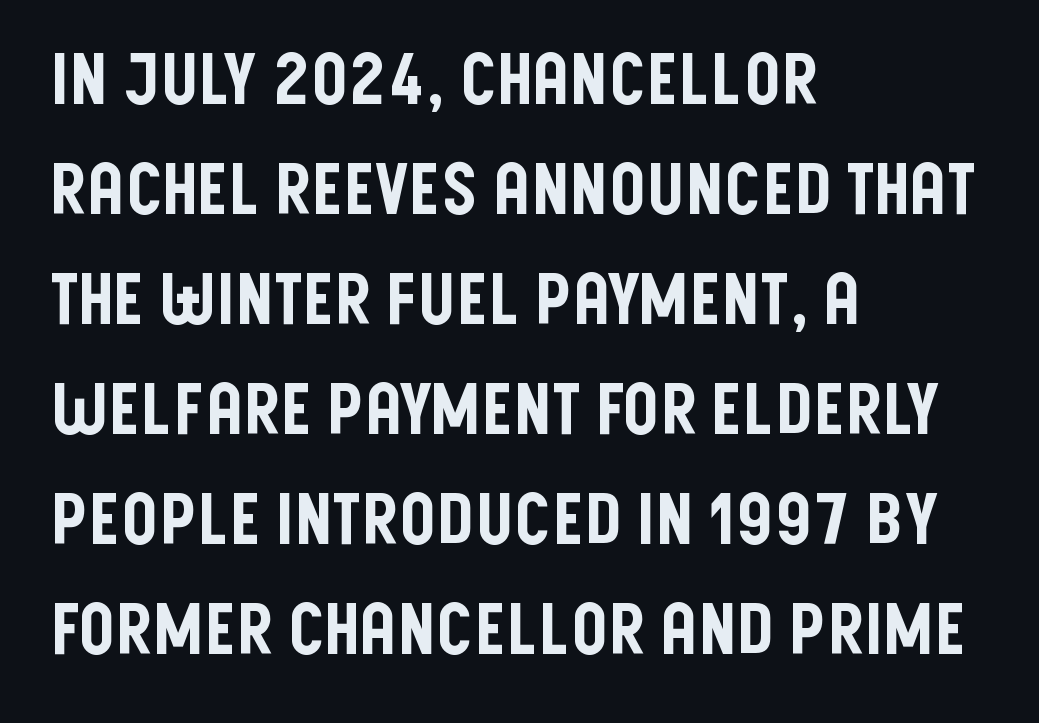
{"serif": "no", "italic": "no", "width": "condensed", "stroke_contrast": "low", "x_height": "large", "monospaced": "no", "underline": "no", "align": "left", "line_spacing": "normal", "line_spacing_ratio": 1.55, "letter_spacing": "normal", "letter_spacing_em": 0.0, "glyph_px": 71}
